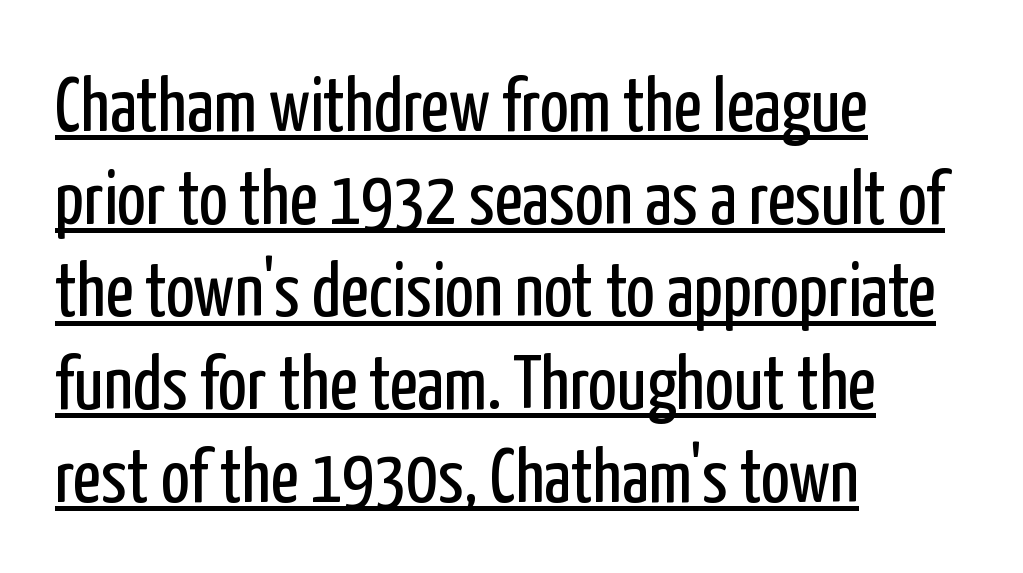
Q: Is the text bold? A: No.
Q: Is the text italic (slanted)? A: No, it is upright.
Q: Is the typeface a serif or a sans-serif typeface? A: Sans-serif.
Q: Is the text underlined? A: Yes.
Q: How is the paragraph aligned? A: Left-aligned.
Q: Is the spacing between letters normal or unusually wide? A: Normal.
Q: Width (condensed, normal, or wide)? A: Condensed.
Q: Stroke contrast? A: Low.
Q: x-height? A: Medium.
Q: Monospaced? A: No.
